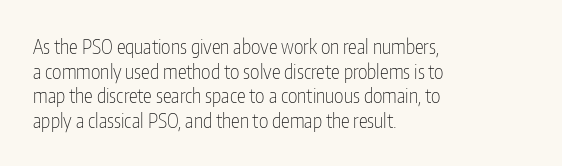
The image shows 20 px text type, upright; set left-aligned, line spacing 1.23x, normal letter spacing, not underlined.
